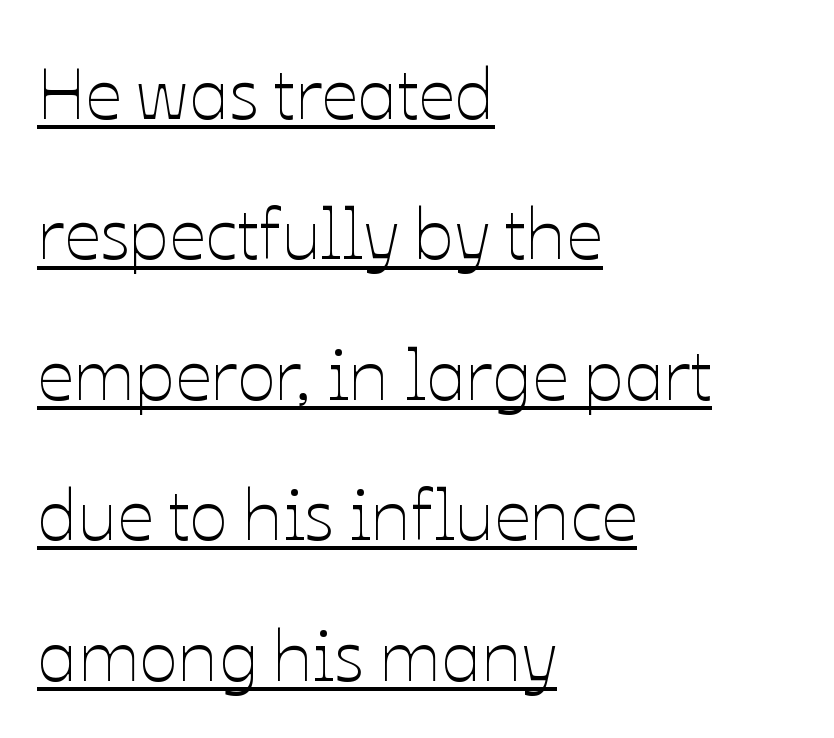
Q: Is the text bold? A: No.
Q: Is the text italic (slanted)? A: No, it is upright.
Q: Is the text underlined? A: Yes.
Q: How is the paragraph aligned? A: Left-aligned.
Q: Is the spacing between letters normal or unusually wide? A: Normal.
Q: Is the spacing between lines tight, normal or loose? A: Loose.
Q: Width (condensed, normal, or wide)? A: Normal.
Q: Stroke contrast? A: Low.
Q: x-height? A: Medium.
Q: Monospaced? A: No.
